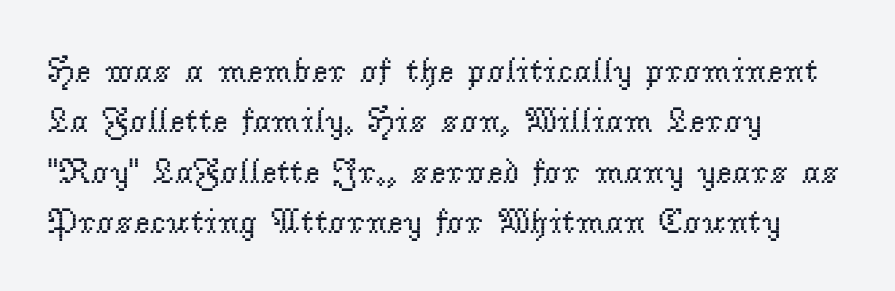
{"serif": "yes", "italic": "no", "bold": "no", "weight": "regular", "width": "normal", "stroke_contrast": "low", "x_height": "small", "monospaced": "no", "underline": "no", "align": "left", "line_spacing": "normal", "line_spacing_ratio": 1.44, "letter_spacing": "normal", "letter_spacing_em": 0.0, "glyph_px": 35}
